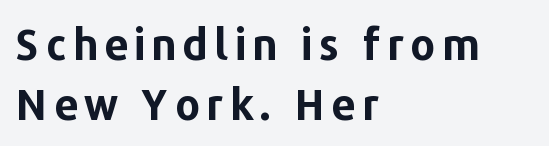
Q: Is the text bold? A: Yes.
Q: Is the text italic (slanted)? A: No, it is upright.
Q: Is the typeface a serif or a sans-serif typeface? A: Sans-serif.
Q: Is the text underlined? A: No.
Q: How is the paragraph aligned? A: Left-aligned.
Q: Is the spacing between lines tight, normal or loose? A: Normal.
Q: Width (condensed, normal, or wide)? A: Normal.
Q: Stroke contrast? A: Low.
Q: x-height? A: Medium.
Q: Monospaced? A: No.
